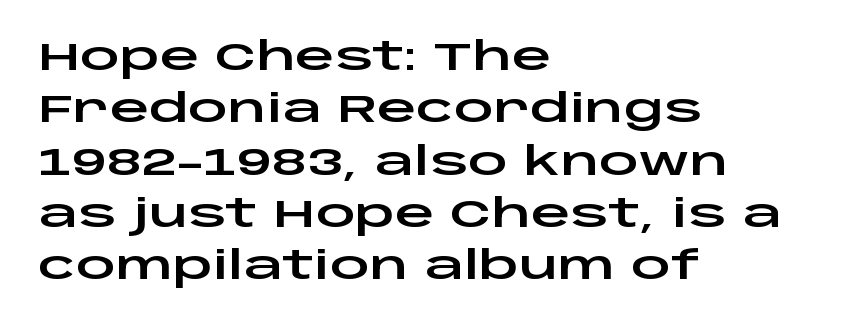
{"serif": "no", "italic": "no", "width": "wide", "stroke_contrast": "low", "x_height": "large", "monospaced": "no", "underline": "no", "align": "left", "line_spacing": "normal", "line_spacing_ratio": 1.34, "letter_spacing": "normal", "letter_spacing_em": 0.0, "glyph_px": 39}
